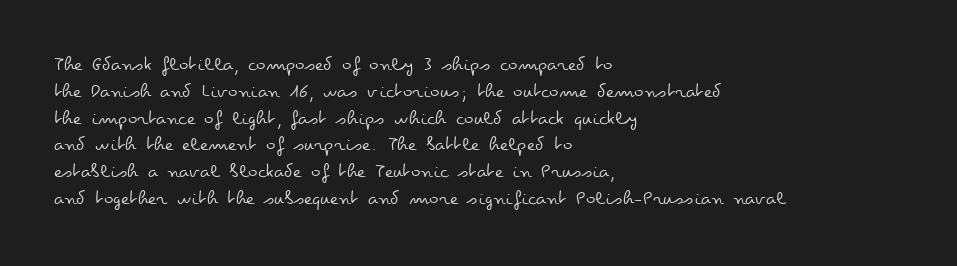
Unlike italic type, these characters show no tilt at all. Honestly, there is no underline to notice here at all. The ragged edge is on the right, which tells us the setting is flush left. Tracking here is standard; glyphs follow each other at the usual distance.
